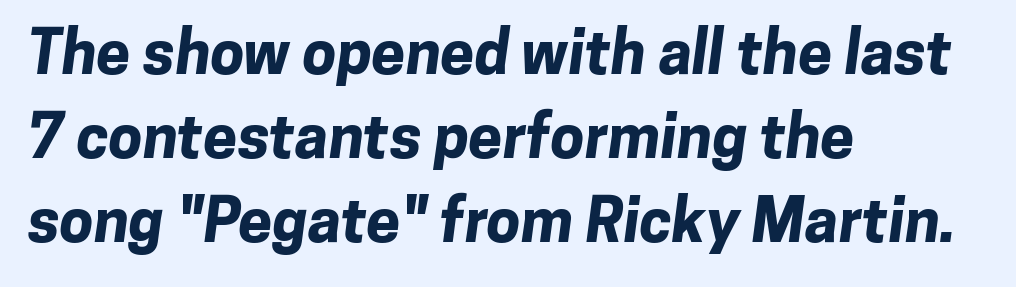
Q: Is the text bold? A: Yes.
Q: Is the typeface a serif or a sans-serif typeface? A: Sans-serif.
Q: Is the text underlined? A: No.
Q: How is the paragraph aligned? A: Left-aligned.
Q: Is the spacing between letters normal or unusually wide? A: Normal.
Q: Is the spacing between lines tight, normal or loose? A: Normal.
Q: Width (condensed, normal, or wide)? A: Normal.
Q: Stroke contrast? A: Low.
Q: x-height? A: Medium.
Q: Monospaced? A: No.
